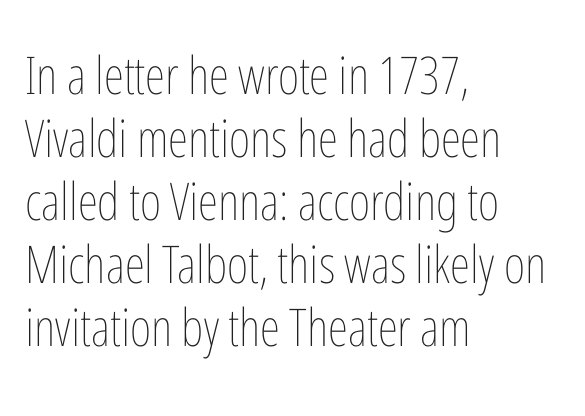
Check under the words: just untouched page. Look at the tracking — it's just the regular setting, nothing added. Each line starts at the same left margin while the right side varies. This reads as an unemphasized weight, regular at the heaviest. Proportional: the letters do not fall into vertical columns. Posture: vertical.
